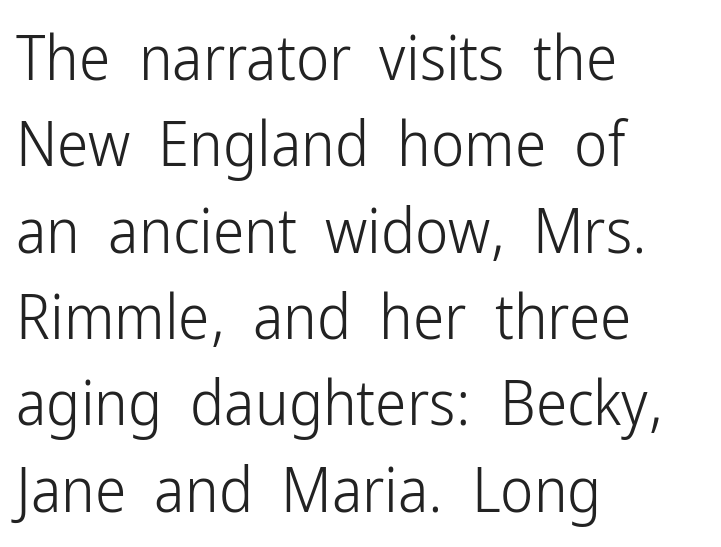
{"serif": "no", "italic": "no", "bold": "no", "weight": "light", "width": "condensed", "stroke_contrast": "low", "x_height": "medium", "monospaced": "no", "underline": "no", "align": "left", "line_spacing": "normal", "line_spacing_ratio": 1.37, "letter_spacing": "normal", "letter_spacing_em": 0.0, "glyph_px": 63}
